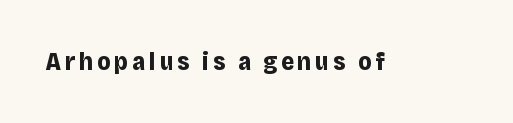
Weight check: bold — yes, fully. Ascenders rise straight up at ninety degrees. The string is rendered with underlining switched off.
